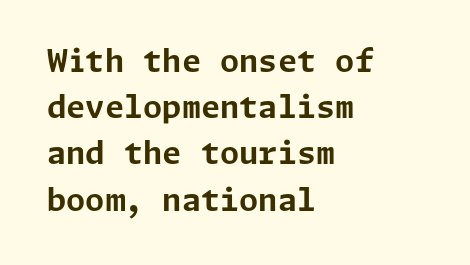
{"serif": "no", "italic": "no", "bold": "yes", "weight": "bold", "width": "normal", "stroke_contrast": "low", "x_height": "medium", "underline": "no", "align": "left", "line_spacing": "normal", "line_spacing_ratio": 1.49, "letter_spacing": "normal", "letter_spacing_em": 0.0, "glyph_px": 31}
